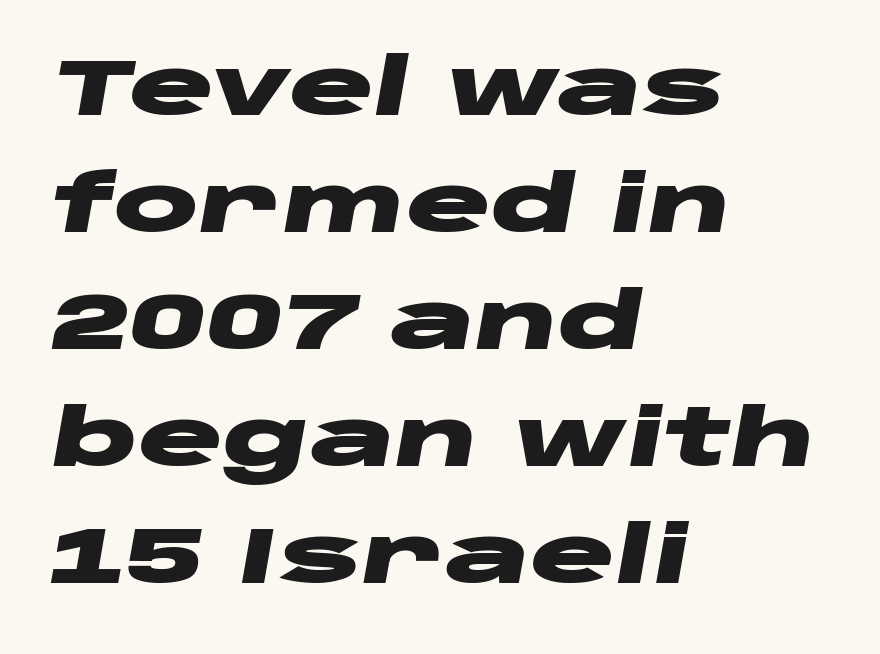
The image shows 79 px heavy, wide type, italic (leaning right); set left-aligned, normal line spacing (1.48x), normal letter spacing, not underlined; low stroke contrast and a large x-height.
